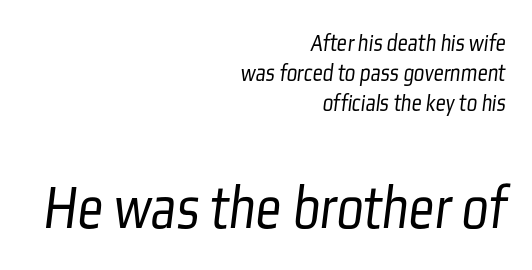
Layout note: lines flush right. Note the varied advance widths — an 'i' is clearly narrower than an 'm'. Observe the ordinary spacing: letters are neighbours, not strangers. Unlike a traditional serif, this face leaves its strokes unadorned.
